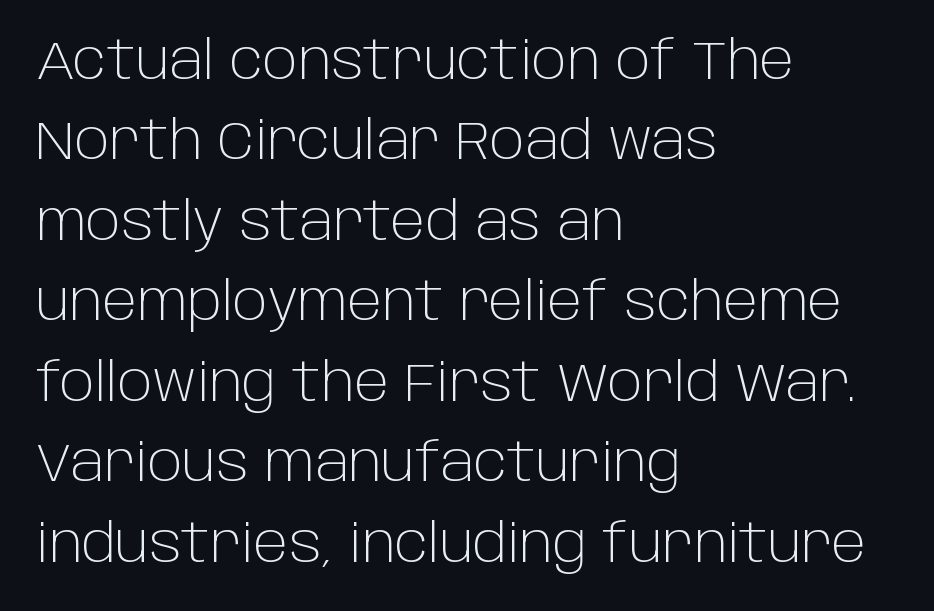
The image shows 54 px light sans-serif type, upright; set left-aligned, normal line spacing (1.49x), normal letter spacing, not underlined; low stroke contrast and a large x-height.
